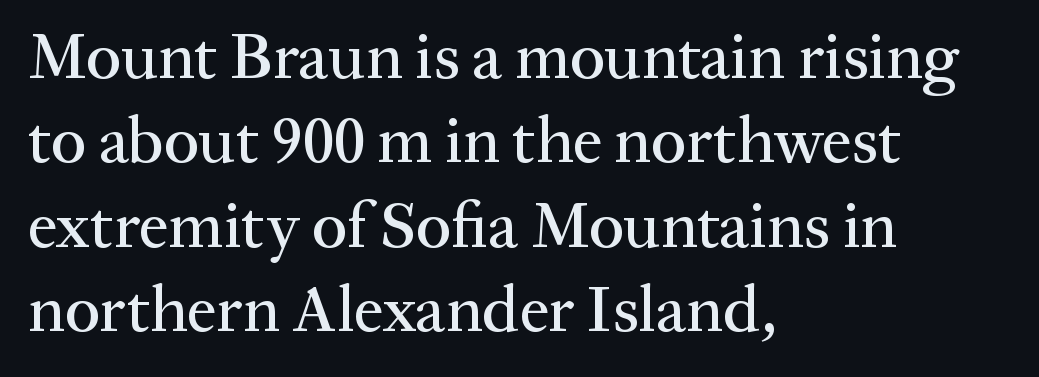
Each letter keeps its own natural width here, so spacing adapts to shape. In CSS terms this would be text-align: left. To sum up the face: it has serifs. The tracking reads as untouched default to a designer's eye. Descenders are the only things crossing below the line. One glance says typical: line gaps are just what's usual.
